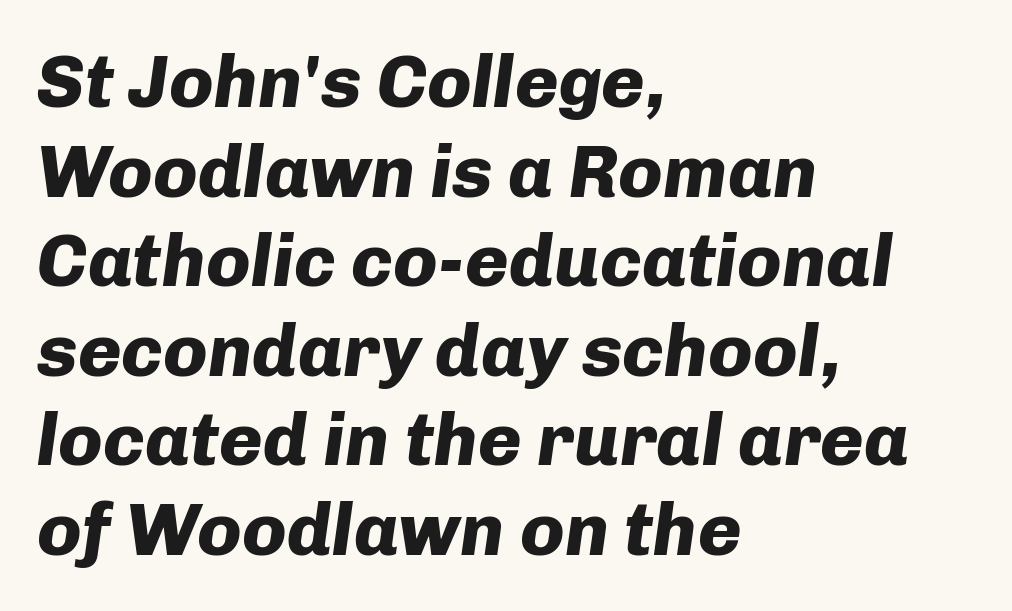
Strokes here are thick enough to call this a true bold. Typeset ragged right — the left edge is the straight one. Inter-character spacing is left at the font's built-in metrics. Each row of text sits above clean, open space.
